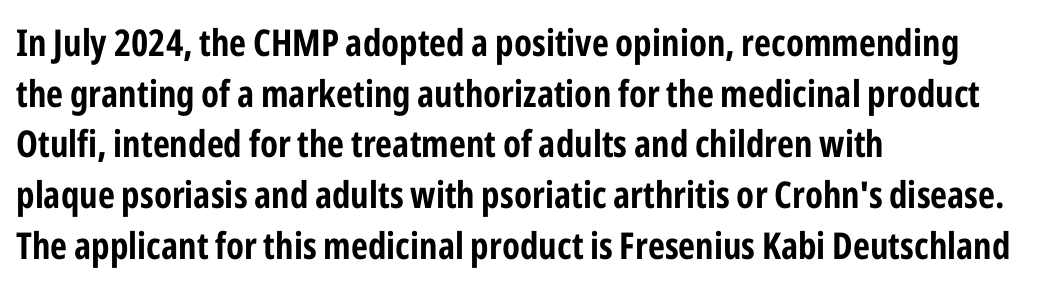
Q: Is the text bold? A: Yes.
Q: Is the text italic (slanted)? A: No, it is upright.
Q: Is the typeface a serif or a sans-serif typeface? A: Sans-serif.
Q: Is the text underlined? A: No.
Q: How is the paragraph aligned? A: Left-aligned.
Q: Is the spacing between letters normal or unusually wide? A: Normal.
Q: Is the spacing between lines tight, normal or loose? A: Normal.
Q: Width (condensed, normal, or wide)? A: Condensed.
Q: Stroke contrast? A: Low.
Q: x-height? A: Medium.
Q: Monospaced? A: No.
